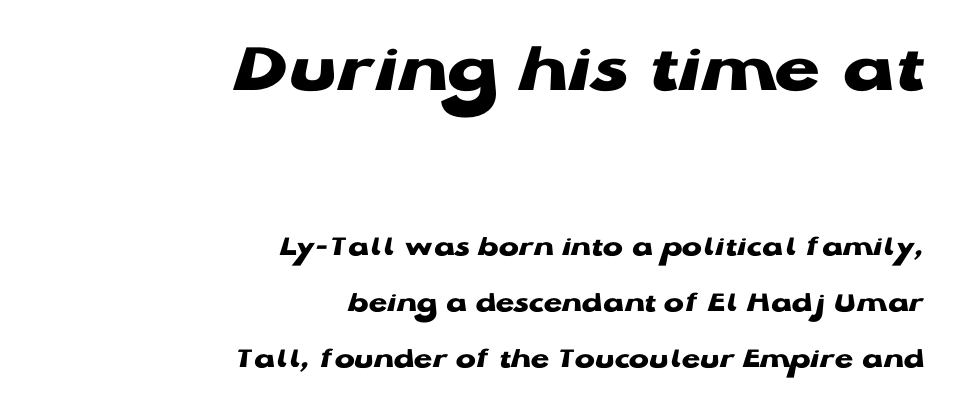
Compared with typical body copy, the letter spacing here is the same. Larger block? The one above; the one below is distinctly smaller. The specimen omits any rule beneath the text block's lines. Designer's note — italics off, roman on. This rendering uses right alignment, leaving the left contour irregular.
